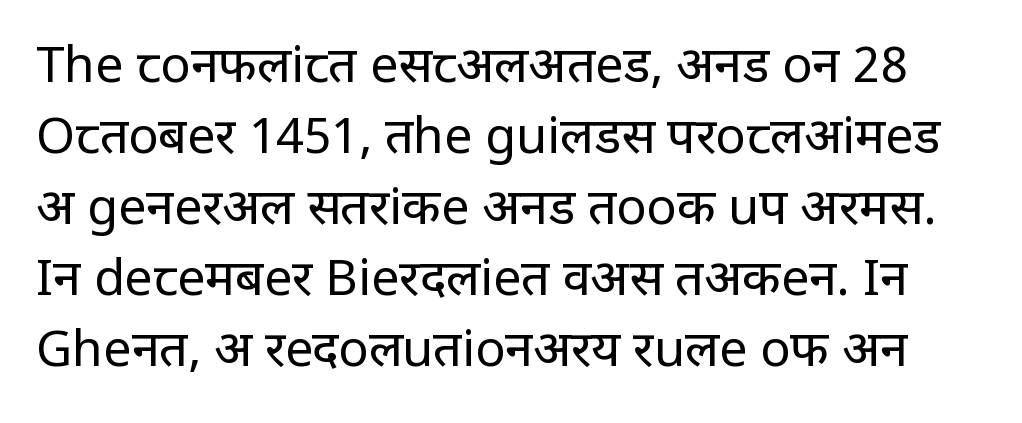
The weight tops out at a normal text grade. Stroke terminals: plain, sans-serif. Upright lettering throughout. The area under the type is left untouched. Each new line begins a customary step beneath the previous one. Does extra space separate the letters? No, they use regular spacing.
